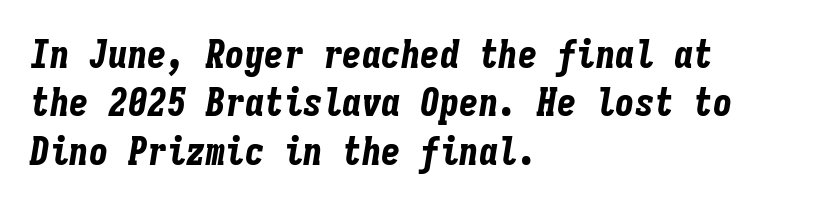
Honestly, there is no underline to notice here at all. Looks like terminal output: every glyph gets an equal slot. The passage shown is emphatically bold. Designer's note — italics engaged. You could call the tracking neutral — neither tight nor loose. Horizontal alignment here is leftward, the default for most running prose.
